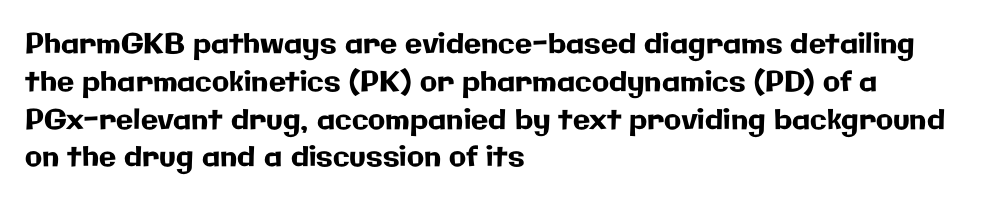
The image shows 28 px sans-serif type, upright; set left-aligned, normal line spacing (1.35x), normal letter spacing, not underlined; low stroke contrast and a medium x-height.
